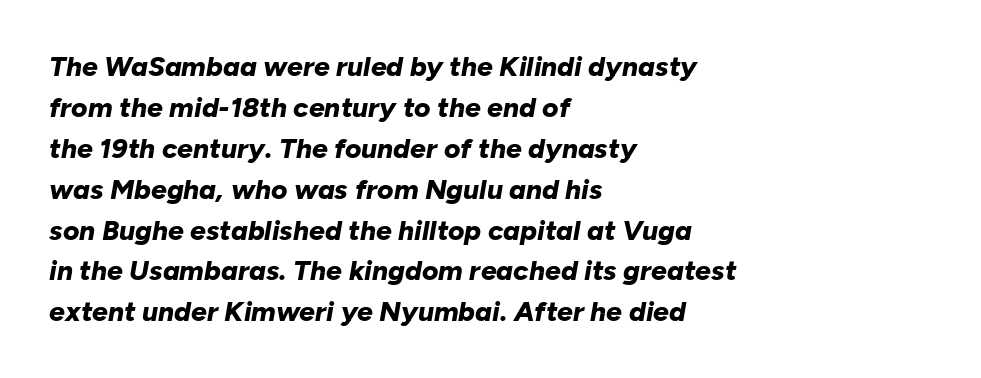
Q: Is the text bold? A: Yes.
Q: Is the text italic (slanted)? A: Yes, it leans right by about 10 degrees.
Q: Is the text underlined? A: No.
Q: How is the paragraph aligned? A: Left-aligned.
Q: Is the spacing between letters normal or unusually wide? A: Normal.
Q: Is the spacing between lines tight, normal or loose? A: Normal.
Q: Width (condensed, normal, or wide)? A: Normal.
Q: Stroke contrast? A: Low.
Q: x-height? A: Medium.
Q: Monospaced? A: No.
